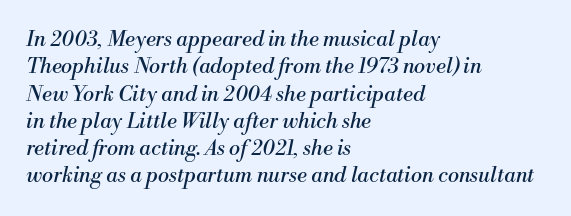
Q: Is the text bold? A: No.
Q: Is the text italic (slanted)? A: Yes, it leans right by about 13 degrees.
Q: Is the text underlined? A: No.
Q: How is the paragraph aligned? A: Left-aligned.
Q: Is the spacing between letters normal or unusually wide? A: Normal.
Q: Is the spacing between lines tight, normal or loose? A: Normal.
